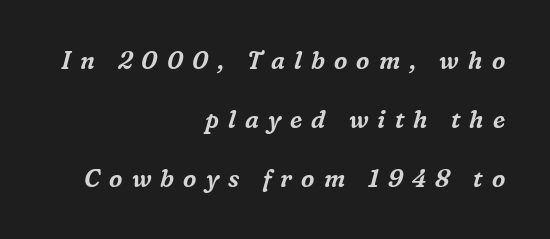
The image shows 24 px text type, italic (leaning right); set right-aligned, loose line spacing (2.45x), unusually wide letter spacing (+0.38 em), not underlined.
